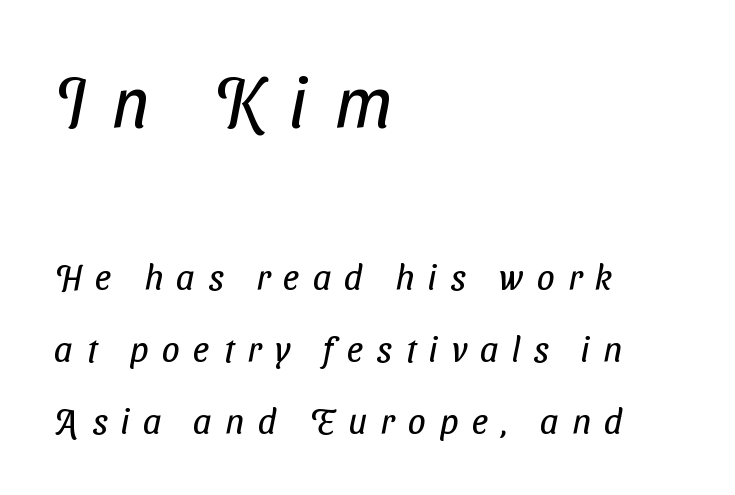
Leading: increased. Look at the glyph heights: the upper group is clearly the bigger setting. The font sits on the lighter half of the weight spectrum, regular included. The typesetter chose a ragged-right arrangement here. This sample has the flowing, uneven cadence of proportional lettering.
